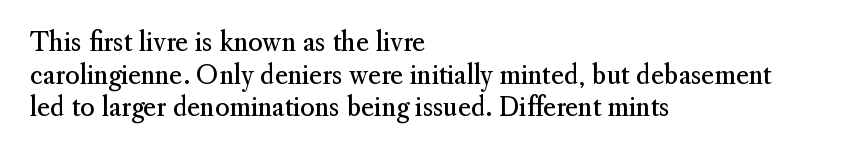
The image shows 25 px text type, upright; set left-aligned, normal line spacing (1.31x), normal letter spacing, not underlined.
